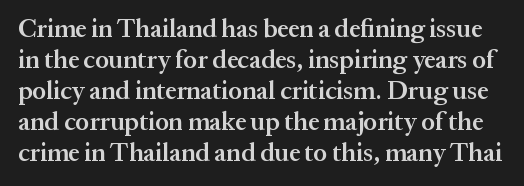
The image shows 25 px text type, upright; set line spacing 1.24x, normal letter spacing, not underlined.
